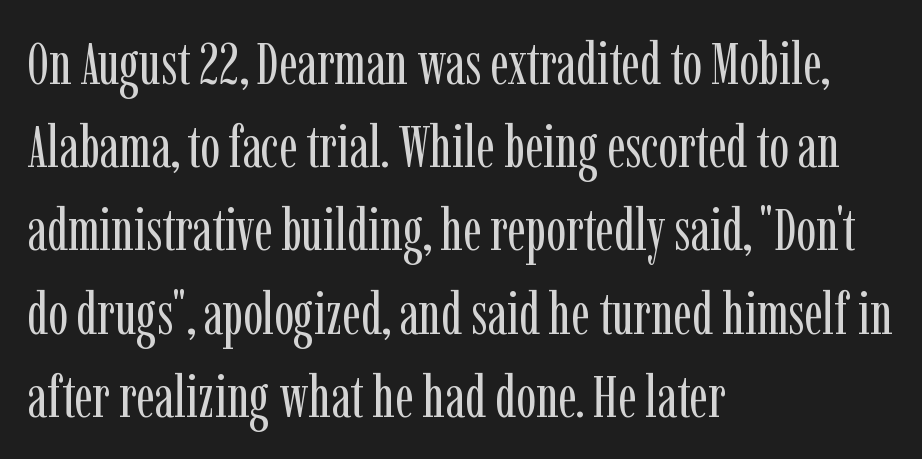
The image shows 59 px regular-weight, condensed serif type, upright; set left-aligned, normal line spacing (1.41x), normal letter spacing, not underlined; low stroke contrast and a medium x-height.
